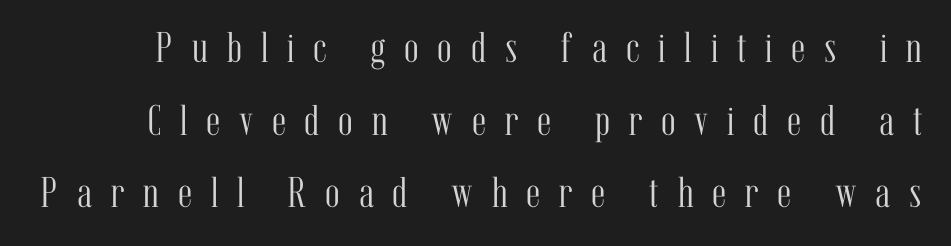
{"serif": "yes", "italic": "no", "bold": "no", "weight": "light", "width": "condensed", "stroke_contrast": "medium", "x_height": "medium", "monospaced": "no", "underline": "no", "line_spacing": "normal", "line_spacing_ratio": 1.69, "letter_spacing": "wide", "letter_spacing_em": 0.44, "glyph_px": 43}
